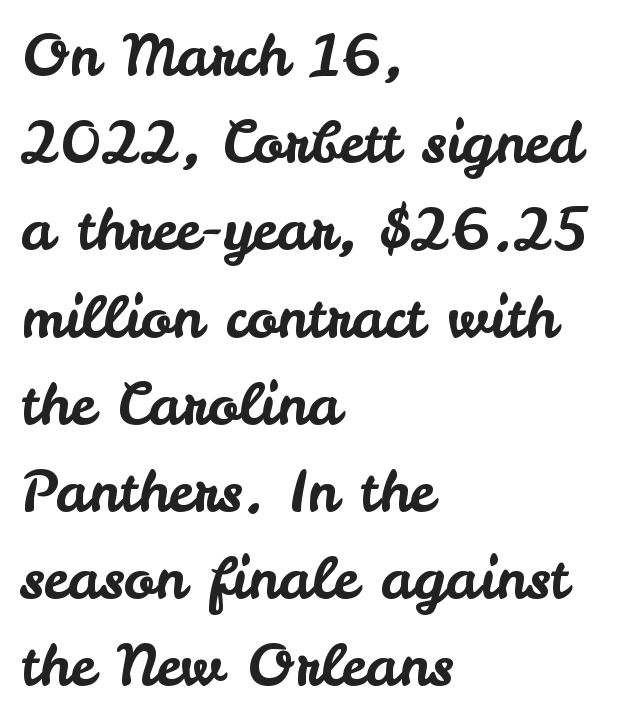
{"serif": "no", "width": "normal", "stroke_contrast": "low", "x_height": "small", "monospaced": "no", "underline": "no", "align": "left", "line_spacing": "normal", "line_spacing_ratio": 1.53, "letter_spacing": "normal", "letter_spacing_em": 0.0, "glyph_px": 57}
